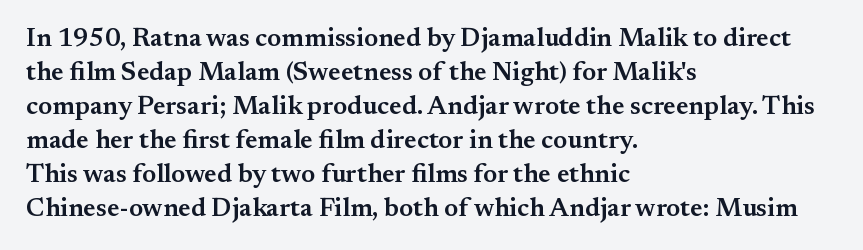
The image shows 26 px text type, upright; set left-aligned, normal line spacing (1.31x), normal letter spacing, not underlined.
